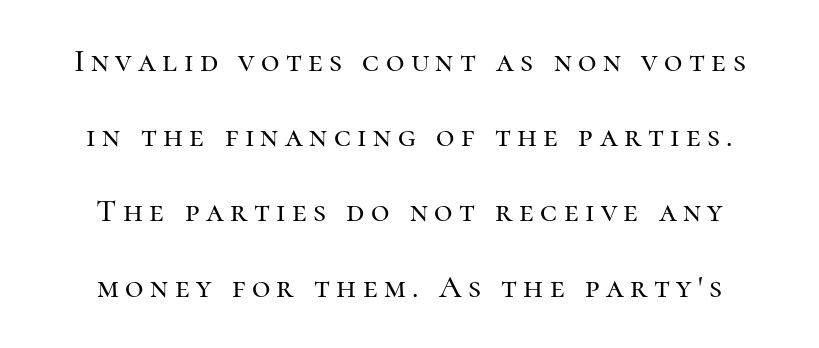
The lettering stays uniformly vertical, giving the passage a roman look. The block of text is sparse from top to bottom, with ample space between rows. Tracking here is generous; glyphs stand well apart from one another. Proportional: the letters do not fall into vertical columns. A bare baseline throughout the passage.
